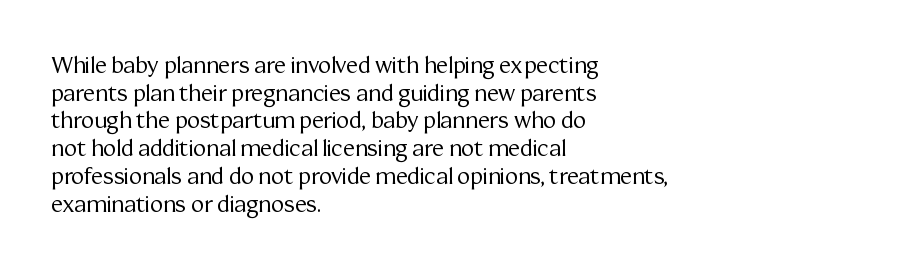
The image shows 22 px text type, upright; set left-aligned, normal line spacing (1.26x), normal letter spacing, not underlined.
